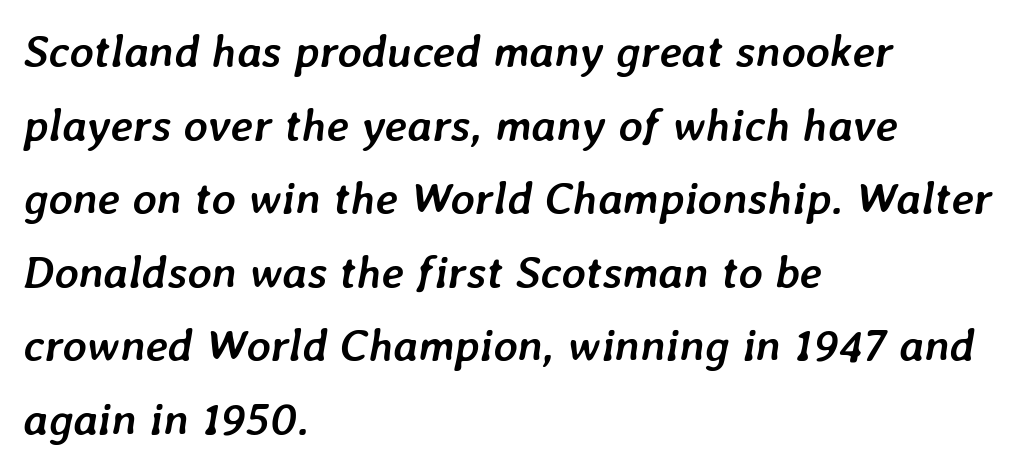
Q: Is the text bold? A: Yes.
Q: Is the text italic (slanted)? A: Yes, it leans right by about 7 degrees.
Q: Is the text underlined? A: No.
Q: How is the paragraph aligned? A: Left-aligned.
Q: Is the spacing between letters normal or unusually wide? A: Normal.
Q: Is the spacing between lines tight, normal or loose? A: Normal.
Q: Width (condensed, normal, or wide)? A: Normal.
Q: Stroke contrast? A: Low.
Q: x-height? A: Medium.
Q: Monospaced? A: No.
